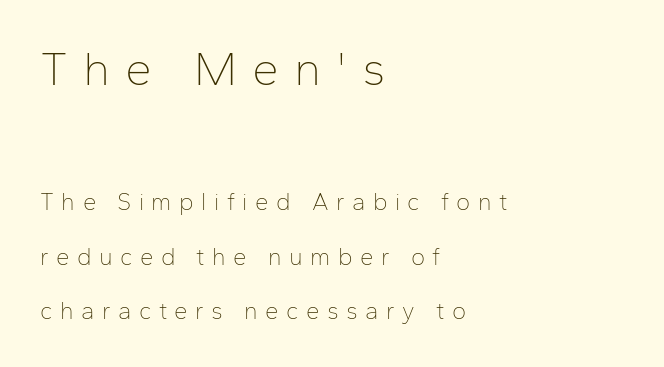
The image shows 48 px thin sans-serif type, upright; set left-aligned, loose line spacing (2.27x), unusually wide letter spacing (+0.31 em), not underlined; the first (top) block is 2.0x larger; low stroke contrast and a medium x-height.
